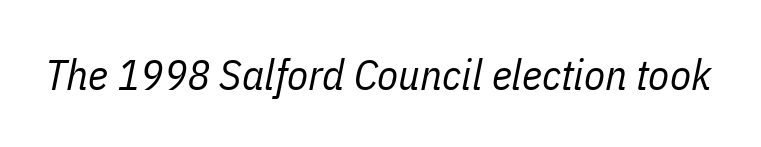
The passage shown is typed in a proportional face where columns would drift. The font sits on the lighter half of the weight spectrum, regular included. Yep, that's italic — everything's leaning. Nothing unusual about the tracking: characters are spaced as the font intends. Honestly, there is no underline to notice here at all.
